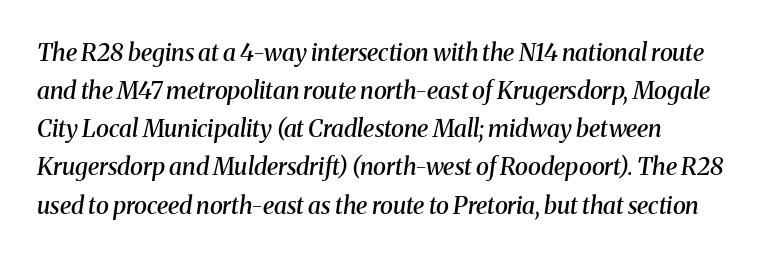
The image shows 24 px text type, italic (leaning right); set left-aligned, normal line spacing (1.59x), normal letter spacing, not underlined.
